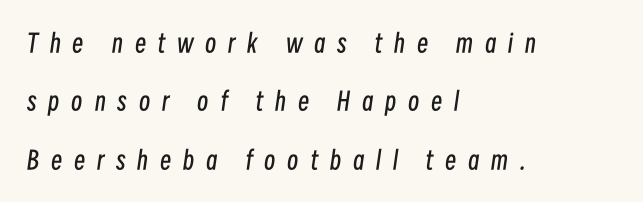
The image shows 25 px text type, italic (leaning right); set left-aligned, loose line spacing (2.34x), unusually wide letter spacing (+0.47 em), not underlined.
